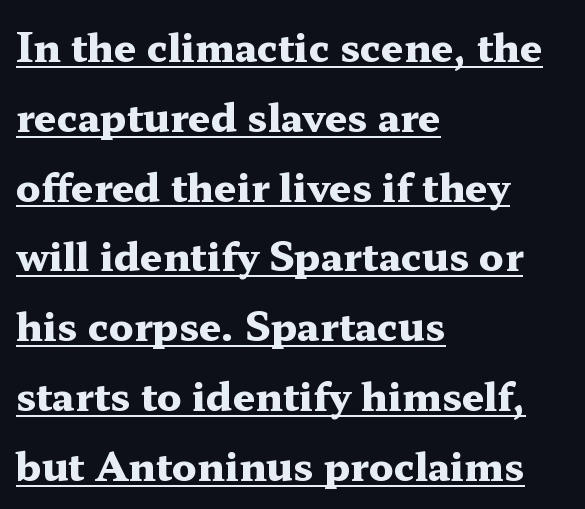
You can tell from the footed stems that serif type was used. Unlike italic type, these characters show no tilt at all. Is the letter spacing exaggerated? No — it looks like the ordinary default. Short and long lines alike share a common starting point at left.
